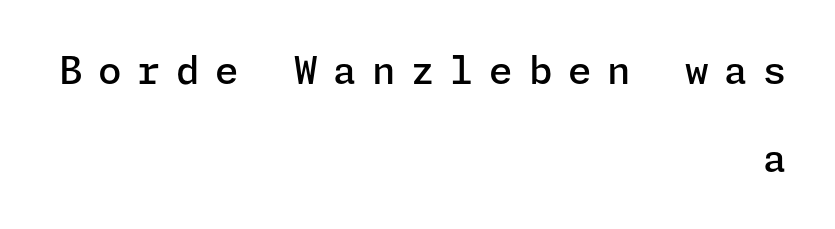
The face used here is a semibold: visibly heavier than regular, lighter than bold. The designer went with a sans here, leaving each stem footless. One glance says open: line gaps are wider than usual. Check under the words: just untouched page. The lettering holds an erect, upright posture throughout. Line endings align vertically; line beginnings do not.
